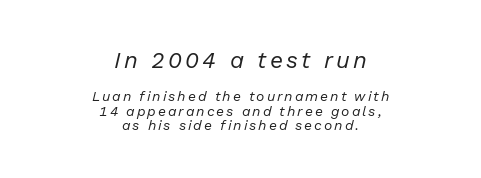
The image shows 23 px text type, italic (leaning right); set centered, tight line spacing (1.06x), not underlined; the first (top) block is 1.64x larger.
